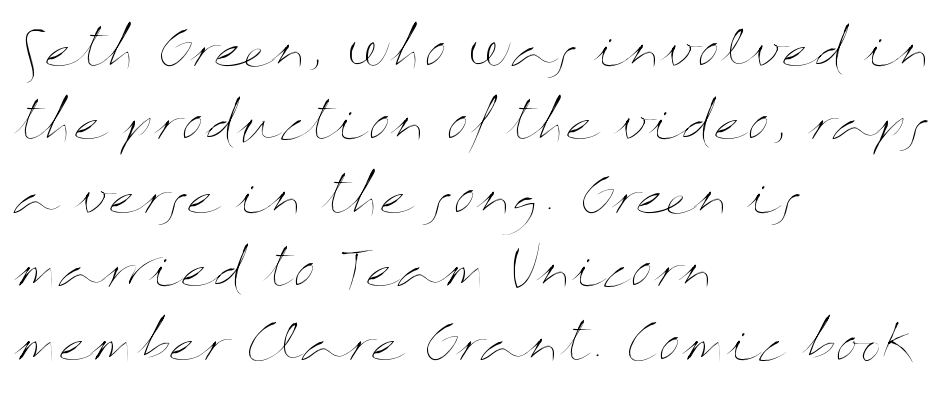
Q: Is the text bold? A: No.
Q: Is the text italic (slanted)? A: Yes.
Q: Is the text underlined? A: No.
Q: How is the paragraph aligned? A: Left-aligned.
Q: Is the spacing between letters normal or unusually wide? A: Normal.
Q: Is the spacing between lines tight, normal or loose? A: Normal.
Q: Width (condensed, normal, or wide)? A: Wide.
Q: Stroke contrast? A: Medium.
Q: x-height? A: Medium.
Q: Monospaced? A: No.
